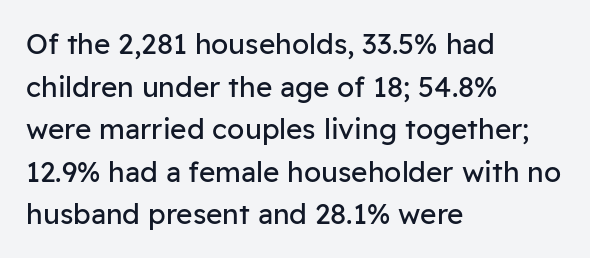
Q: Is the text bold? A: No.
Q: Is the text italic (slanted)? A: No, it is upright.
Q: Is the typeface a serif or a sans-serif typeface? A: Sans-serif.
Q: Is the text underlined? A: No.
Q: How is the paragraph aligned? A: Left-aligned.
Q: Is the spacing between letters normal or unusually wide? A: Normal.
Q: Is the spacing between lines tight, normal or loose? A: Normal.
Q: Width (condensed, normal, or wide)? A: Normal.
Q: Stroke contrast? A: Low.
Q: x-height? A: Medium.
Q: Monospaced? A: No.
